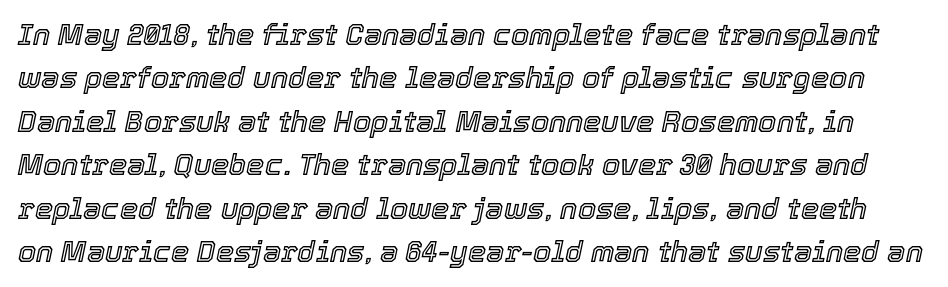
Style check: oblique. Is this a fixed-width face? No — the glyphs have proportional, varying widths. The passage shown has conventional tracking throughout. The lines sit at an ordinary, default distance from one another. Rule under the text: the space is simply empty.
